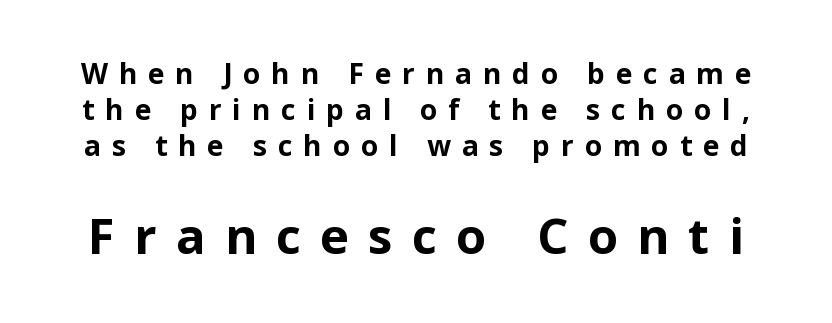
{"serif": "no", "italic": "no", "bold": "yes", "weight": "bold", "width": "normal", "stroke_contrast": "low", "x_height": "medium", "monospaced": "no", "underline": "no", "line_spacing": "normal", "line_spacing_ratio": 1.28, "letter_spacing": "wide", "letter_spacing_em": 0.39, "larger_block": "second", "size_ratio": 1.75, "glyph_px": 49}
